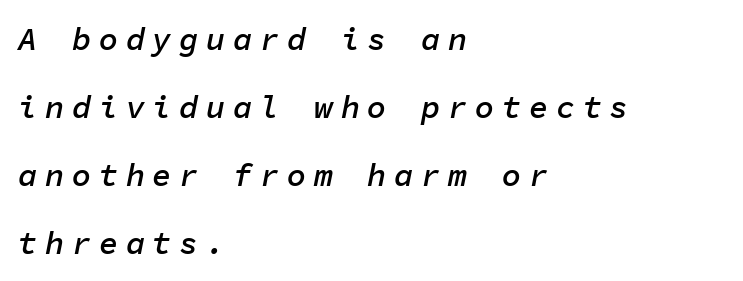
Underline: absent. This sample is left-justified, so line endings fall wherever the words run out. Loose tracking; the words dissolve into strings of separated letters. Notice the wide empty band between every row — that's loose leading. Designer's note — italics engaged.
